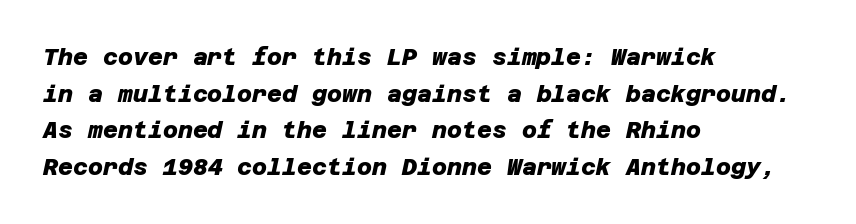
Q: Is the text bold? A: Yes.
Q: Is the text underlined? A: No.
Q: How is the paragraph aligned? A: Left-aligned.
Q: Is the spacing between letters normal or unusually wide? A: Normal.
Q: Is the spacing between lines tight, normal or loose? A: Normal.
